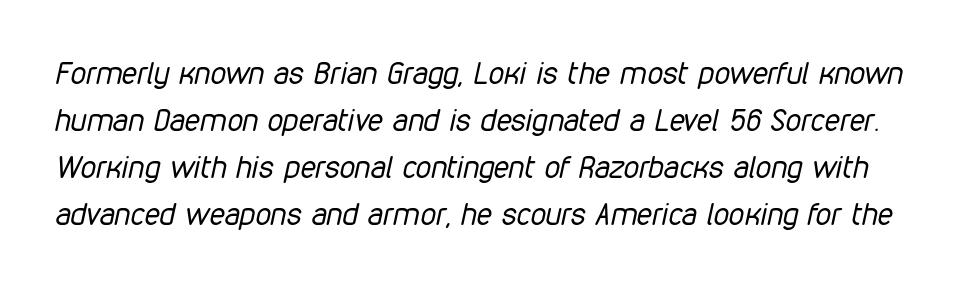
{"italic": "yes", "lean": "right", "slant_degrees": 12, "bold": "no", "weight": "regular", "width": "condensed", "stroke_contrast": "low", "x_height": "medium", "monospaced": "no", "underline": "no", "line_spacing": "normal", "line_spacing_ratio": 1.52, "letter_spacing": "normal", "letter_spacing_em": 0.0, "glyph_px": 31}
